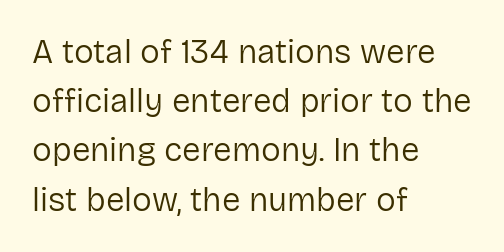
The weight tops out at a normal text grade. The rendering anchors every line to the left-hand side. Any mark beneath the type? The region is blank. Every character sits straight up, as roman type does.
